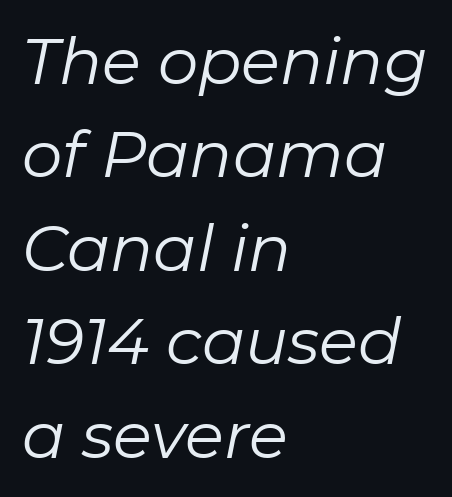
Q: Is the text bold? A: No.
Q: Is the text italic (slanted)? A: Yes, it leans right by about 11 degrees.
Q: Is the text underlined? A: No.
Q: How is the paragraph aligned? A: Left-aligned.
Q: Is the spacing between letters normal or unusually wide? A: Normal.
Q: Is the spacing between lines tight, normal or loose? A: Normal.
Q: Width (condensed, normal, or wide)? A: Normal.
Q: Stroke contrast? A: Low.
Q: x-height? A: Medium.
Q: Monospaced? A: No.
